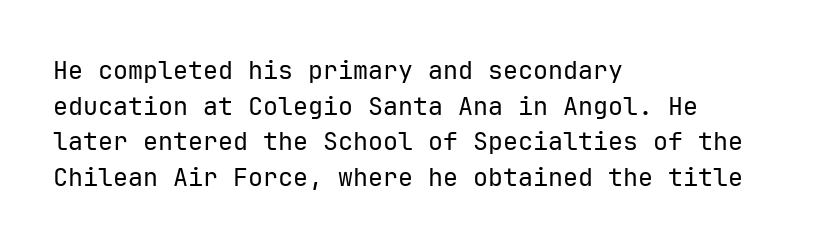
{"italic": "no", "bold": "no", "underline": "no", "align": "left", "line_spacing": "normal", "line_spacing_ratio": 1.43, "letter_spacing": "normal", "letter_spacing_em": 0.0, "glyph_px": 25}
